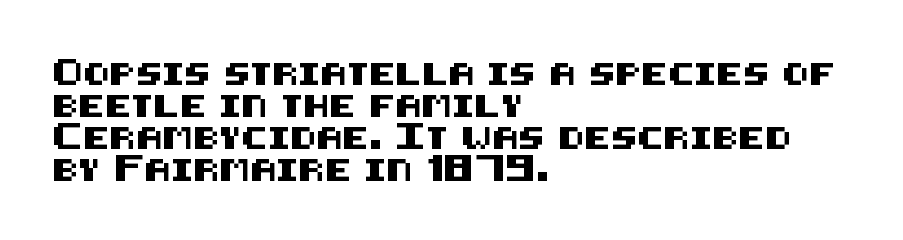
Q: Is the text italic (slanted)? A: No, it is upright.
Q: Is the text underlined? A: No.
Q: How is the paragraph aligned? A: Left-aligned.
Q: Is the spacing between letters normal or unusually wide? A: Normal.
Q: Is the spacing between lines tight, normal or loose? A: Normal.
